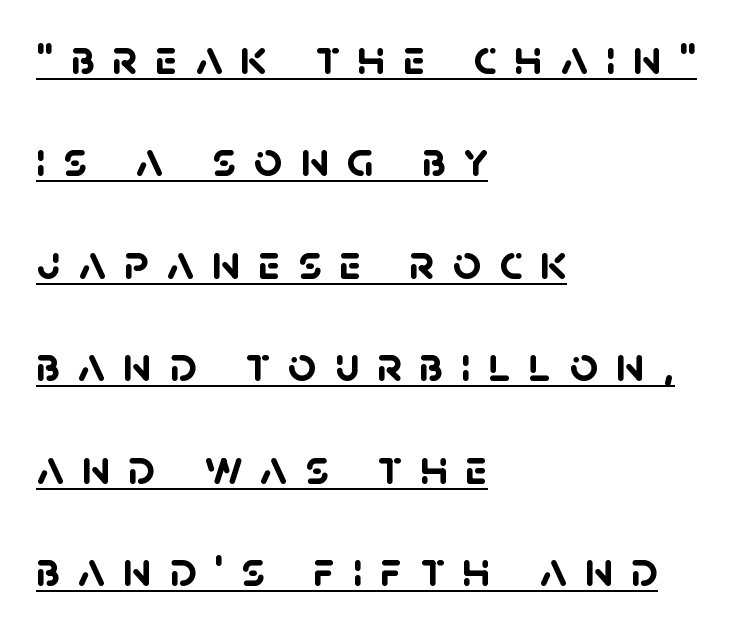
The image shows 50 px semibold sans-serif type; set left-aligned, loose line spacing (2.05x), unusually wide letter spacing (+0.35 em), underlined; low stroke contrast and a large x-height.
